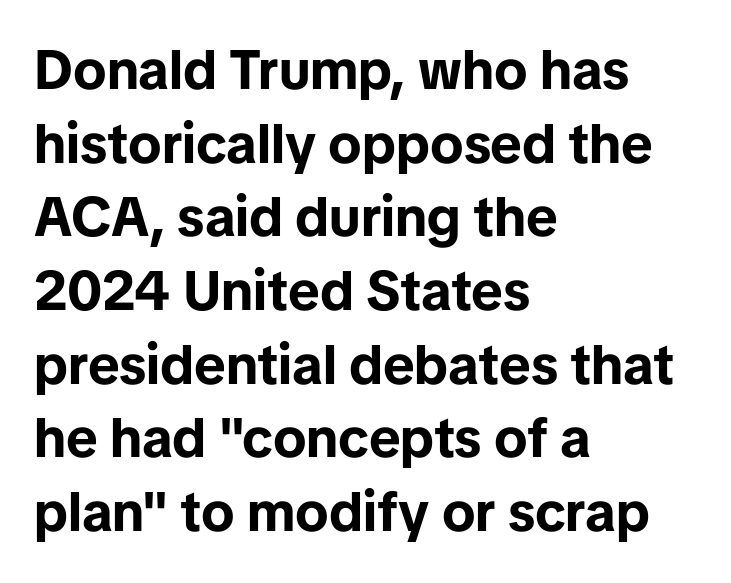
Q: Is the text bold? A: Yes.
Q: Is the text italic (slanted)? A: No, it is upright.
Q: Is the typeface a serif or a sans-serif typeface? A: Sans-serif.
Q: Is the text underlined? A: No.
Q: How is the paragraph aligned? A: Left-aligned.
Q: Is the spacing between letters normal or unusually wide? A: Normal.
Q: Is the spacing between lines tight, normal or loose? A: Normal.
Q: Width (condensed, normal, or wide)? A: Normal.
Q: Stroke contrast? A: Low.
Q: x-height? A: Medium.
Q: Monospaced? A: No.
